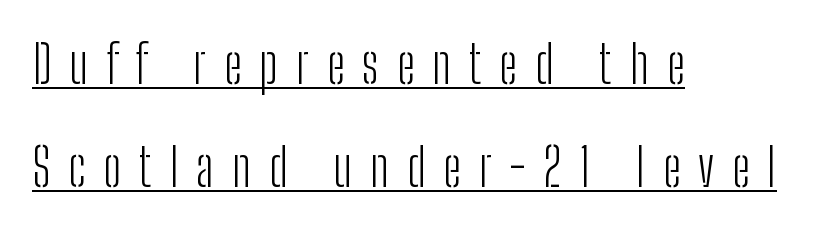
The image shows 52 px light, condensed sans-serif type, upright; set left-aligned, loose line spacing (1.99x), unusually wide letter spacing (+0.34 em), underlined; low stroke contrast and a medium x-height.
